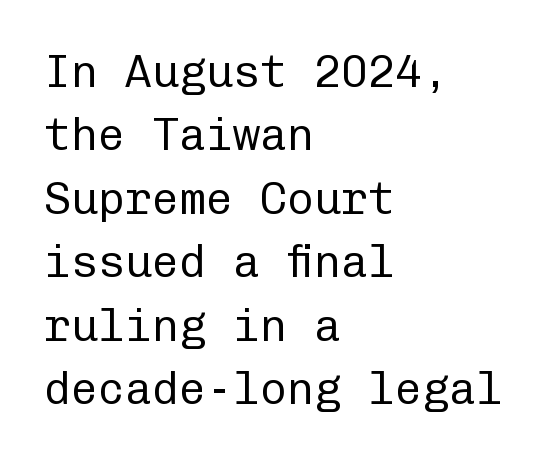
The image shows 45 px regular-weight sans-serif type, upright, monospaced; set left-aligned, normal line spacing (1.41x), normal letter spacing, not underlined; low stroke contrast and a medium x-height.
